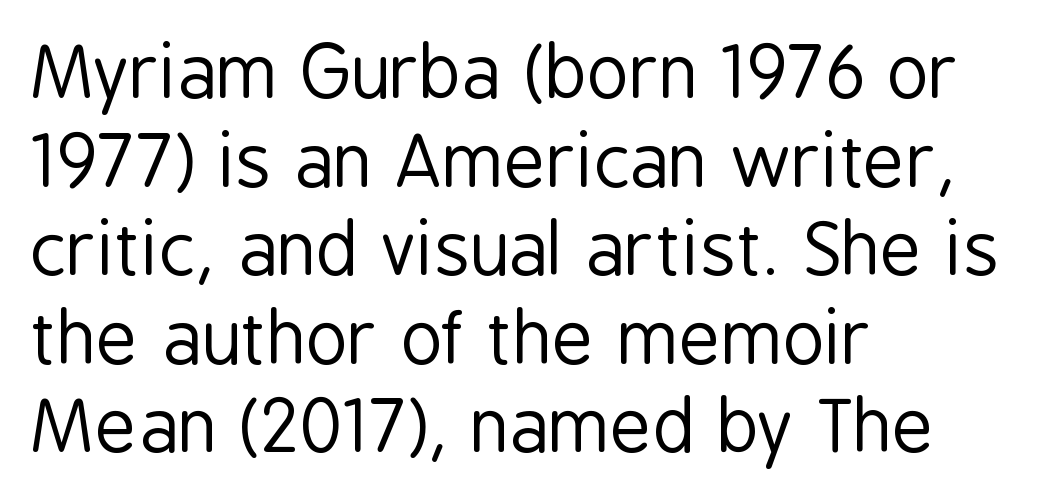
{"serif": "no", "italic": "no", "bold": "no", "weight": "regular", "width": "condensed", "stroke_contrast": "low", "x_height": "medium", "monospaced": "no", "underline": "no", "align": "left", "line_spacing_ratio": 1.23, "letter_spacing": "normal", "letter_spacing_em": 0.0, "glyph_px": 72}
